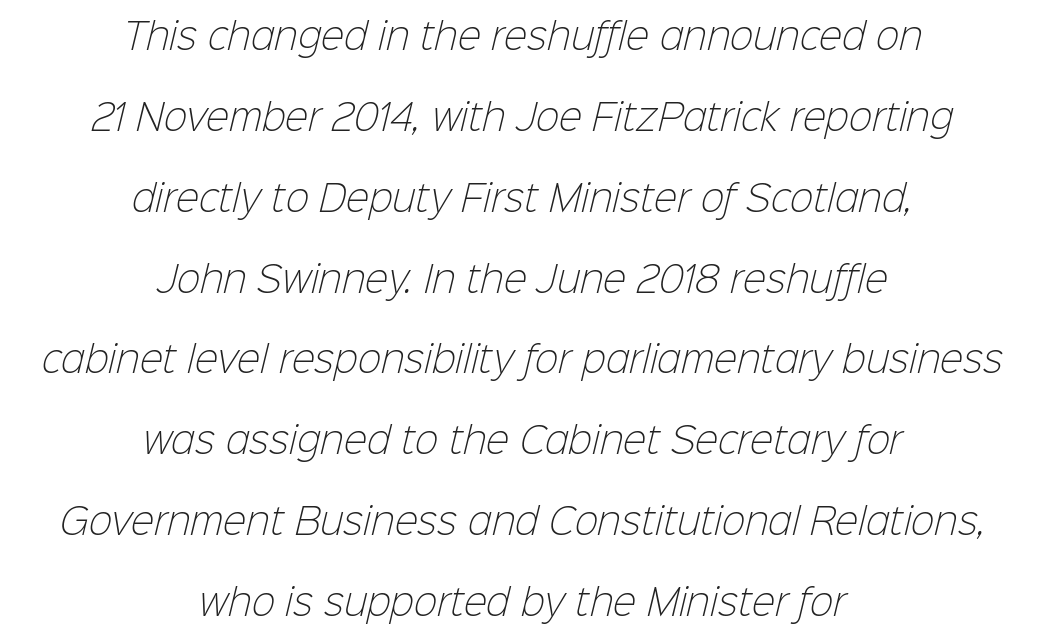
Q: Is the text bold? A: No.
Q: Is the typeface a serif or a sans-serif typeface? A: Sans-serif.
Q: Is the text underlined? A: No.
Q: How is the paragraph aligned? A: Centered.
Q: Is the spacing between letters normal or unusually wide? A: Normal.
Q: Is the spacing between lines tight, normal or loose? A: Loose.
Q: Width (condensed, normal, or wide)? A: Normal.
Q: Stroke contrast? A: Low.
Q: x-height? A: Medium.
Q: Monospaced? A: No.
